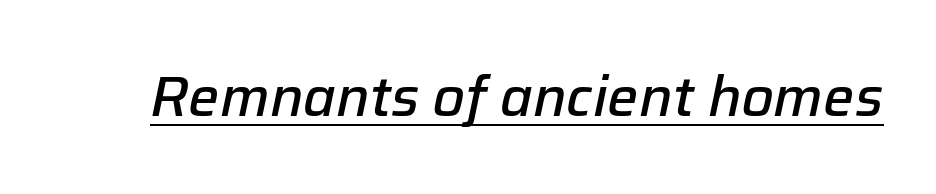
Q: Is the text bold? A: Semi-bold.
Q: Is the text italic (slanted)? A: Yes, it leans right by about 12 degrees.
Q: Is the text underlined? A: Yes.
Q: Is the spacing between letters normal or unusually wide? A: Normal.
Q: Width (condensed, normal, or wide)? A: Normal.
Q: Stroke contrast? A: Low.
Q: x-height? A: Medium.
Q: Monospaced? A: No.
